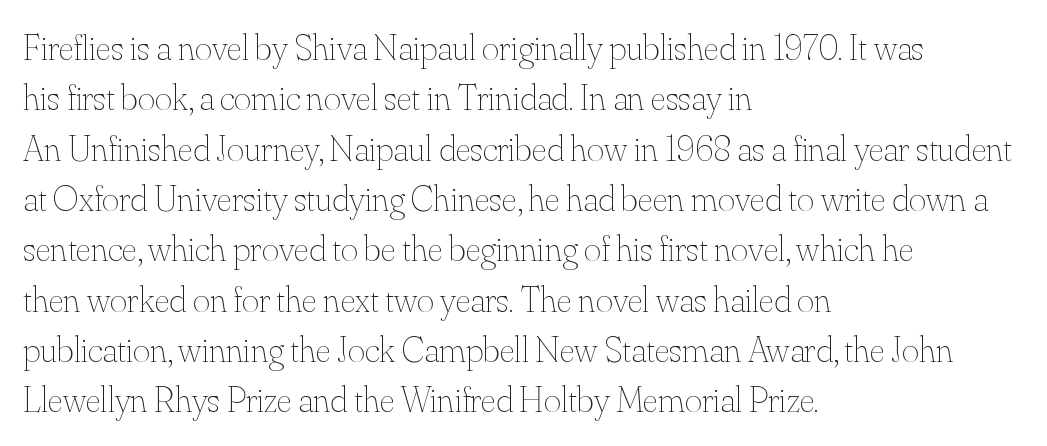
Each letter keeps its own natural width here, so spacing adapts to shape. Which margin do the lines hug? The left one — the right edge is uneven. Rendered with straight, roman letterforms. Only glyphs here, with clear space below each row. In terms of leading, this rendering sits right in the middle. A quiet, ordinary-to-light weight characterises the typeface.
